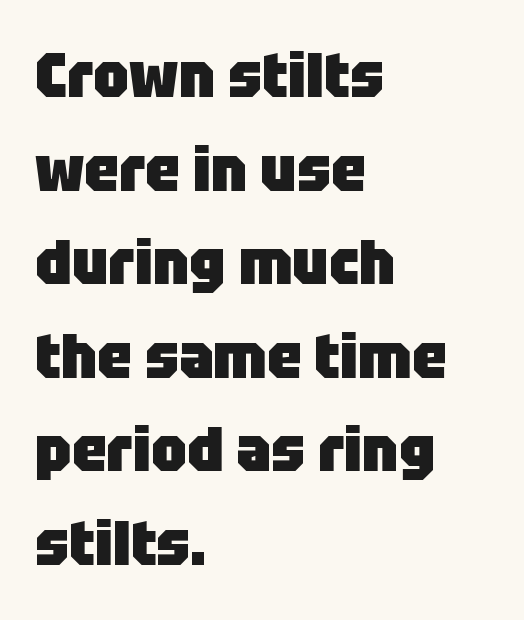
The image shows 62 px heavy sans-serif type, upright; set left-aligned, normal line spacing (1.51x), normal letter spacing, not underlined; low stroke contrast and a large x-height.
